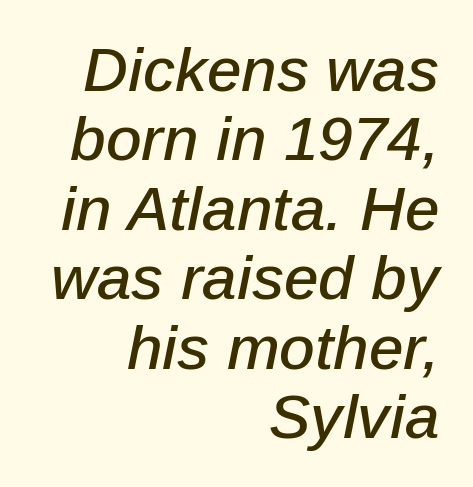
Q: Is the text italic (slanted)? A: Yes, it leans right by about 12 degrees.
Q: Is the text underlined? A: No.
Q: How is the paragraph aligned? A: Right-aligned.
Q: Is the spacing between letters normal or unusually wide? A: Normal.
Q: Is the spacing between lines tight, normal or loose? A: Tight.
Q: Width (condensed, normal, or wide)? A: Normal.
Q: Stroke contrast? A: Low.
Q: x-height? A: Medium.
Q: Monospaced? A: No.
